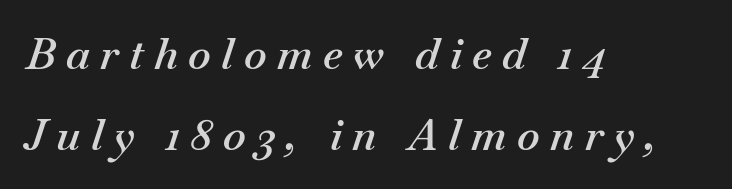
Q: Is the text bold? A: Semi-bold.
Q: Is the text italic (slanted)? A: Yes, it leans right by about 18 degrees.
Q: Is the text underlined? A: No.
Q: How is the paragraph aligned? A: Left-aligned.
Q: Is the spacing between letters normal or unusually wide? A: Unusually wide.
Q: Width (condensed, normal, or wide)? A: Normal.
Q: Stroke contrast? A: Medium.
Q: x-height? A: Small.
Q: Monospaced? A: No.
